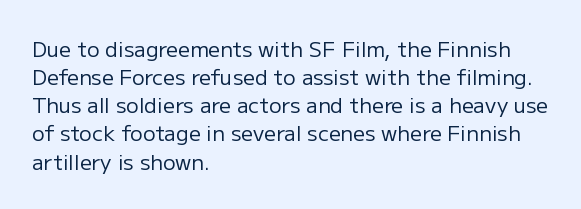
Q: Is the text bold? A: No.
Q: Is the text italic (slanted)? A: No, it is upright.
Q: Is the text underlined? A: No.
Q: How is the paragraph aligned? A: Left-aligned.
Q: Is the spacing between letters normal or unusually wide? A: Normal.
Q: Is the spacing between lines tight, normal or loose? A: Normal.
